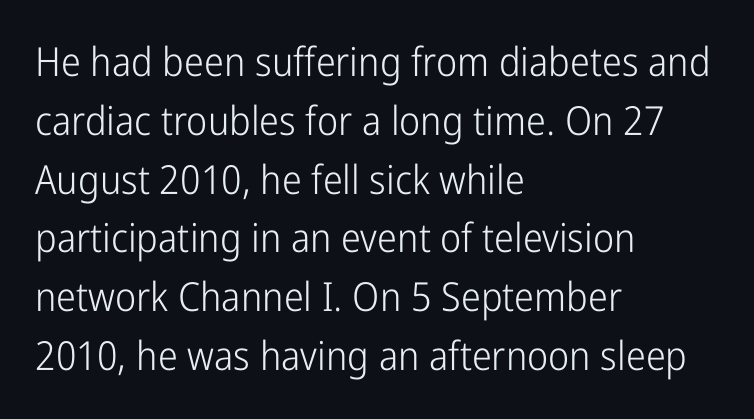
{"serif": "no", "italic": "no", "bold": "no", "weight": "light", "width": "condensed", "stroke_contrast": "low", "x_height": "medium", "monospaced": "no", "underline": "no", "align": "left", "line_spacing": "normal", "line_spacing_ratio": 1.47, "letter_spacing": "normal", "letter_spacing_em": 0.0, "glyph_px": 40}
